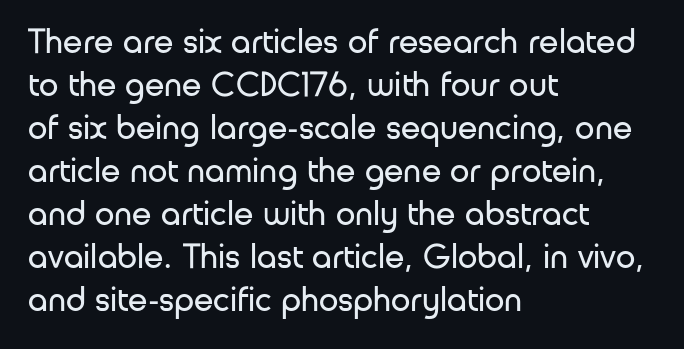
Q: Is the text bold? A: No.
Q: Is the text italic (slanted)? A: No, it is upright.
Q: Is the typeface a serif or a sans-serif typeface? A: Sans-serif.
Q: Is the text underlined? A: No.
Q: How is the paragraph aligned? A: Left-aligned.
Q: Is the spacing between letters normal or unusually wide? A: Normal.
Q: Width (condensed, normal, or wide)? A: Normal.
Q: Stroke contrast? A: Low.
Q: x-height? A: Medium.
Q: Monospaced? A: No.
